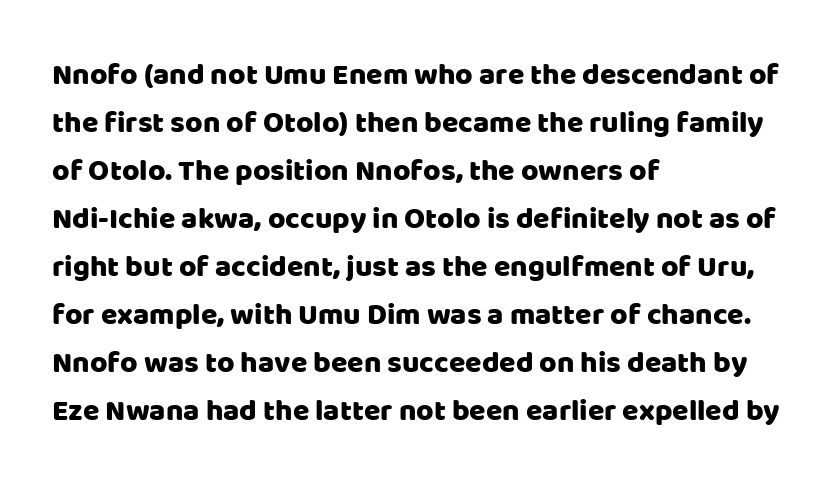
The paragraph has a hard left edge and a soft right edge. You can tell from the bare stems that sans-serif type was used. You can tell it's not italic because the verticals are truly vertical. Each letter keeps its own natural width here, so spacing adapts to shape. The horizontal fit of the characters is conventional and even. Plain, unruled lines of type.
